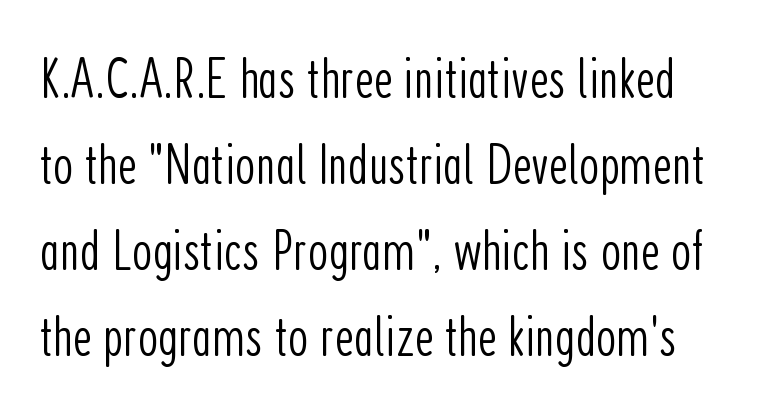
{"serif": "no", "italic": "no", "bold": "no", "weight": "light", "width": "condensed", "stroke_contrast": "low", "x_height": "medium", "monospaced": "no", "underline": "no", "line_spacing": "normal", "line_spacing_ratio": 1.48, "letter_spacing": "normal", "letter_spacing_em": 0.0, "glyph_px": 58}
